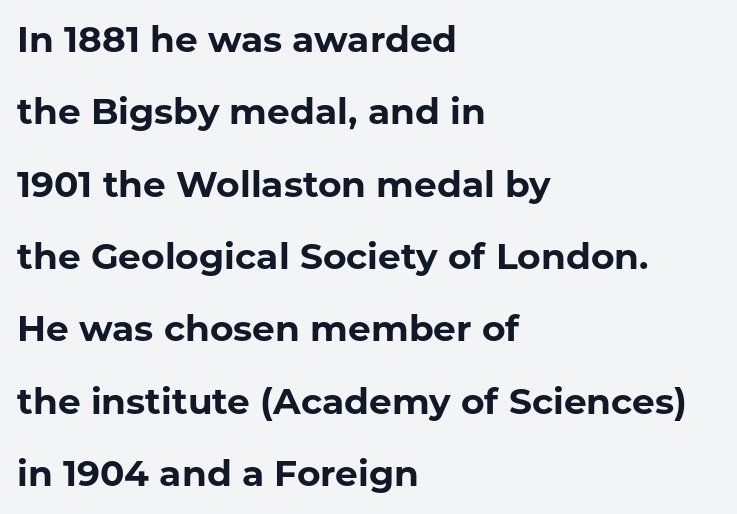
The image shows 36 px bold sans-serif type, upright; set left-aligned, loose line spacing (2.01x), normal letter spacing, not underlined; low stroke contrast and a medium x-height.
